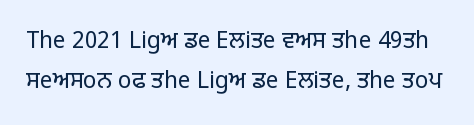
Q: Is the text bold? A: No.
Q: Is the text italic (slanted)? A: No, it is upright.
Q: Is the text underlined? A: No.
Q: Is the spacing between letters normal or unusually wide? A: Normal.
